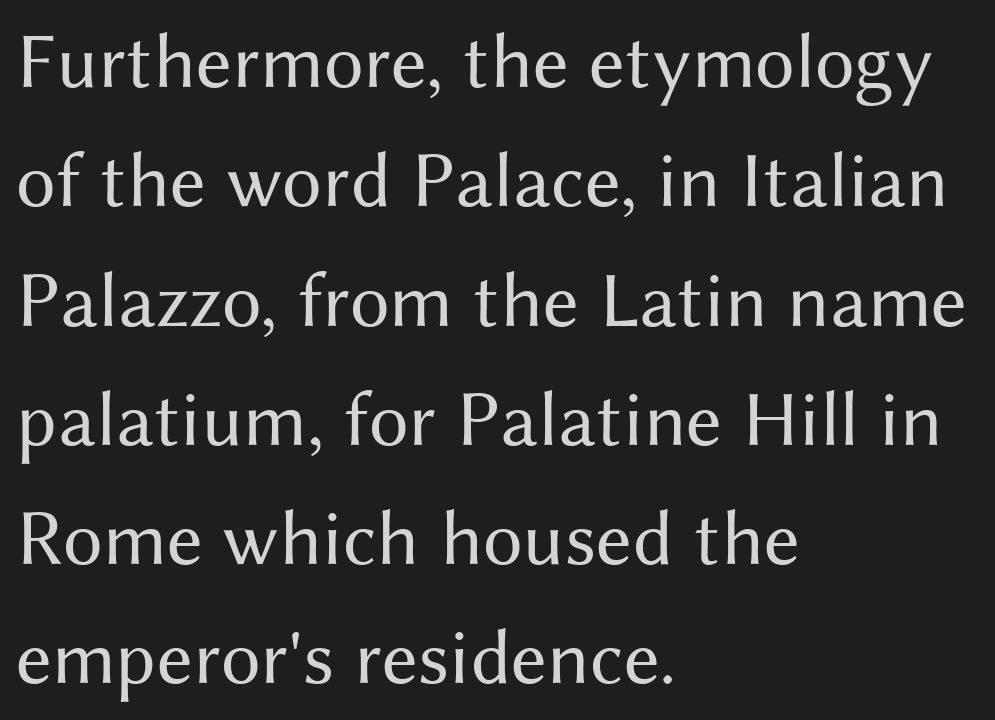
{"serif": "no", "italic": "no", "bold": "no", "weight": "regular", "width": "normal", "stroke_contrast": "medium", "x_height": "medium", "monospaced": "no", "underline": "no", "align": "left", "line_spacing": "normal", "line_spacing_ratio": 1.51, "letter_spacing": "normal", "letter_spacing_em": 0.0, "glyph_px": 79}
